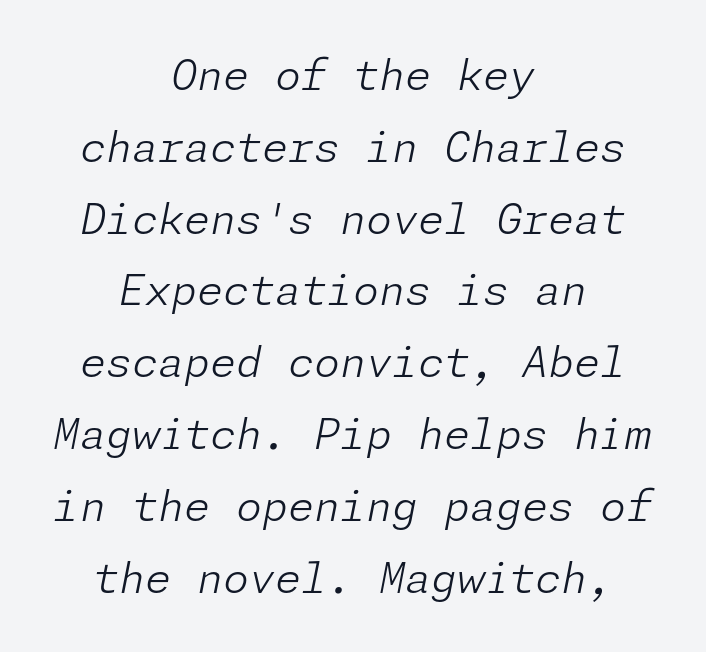
Words float on clear page, feet unadorned. Is the block centered? Yes — each line is placed symmetrically about the middle. Summary of weight: not heavy and not bold. Short note: letters normally spaced. These lines were composed using italics.
